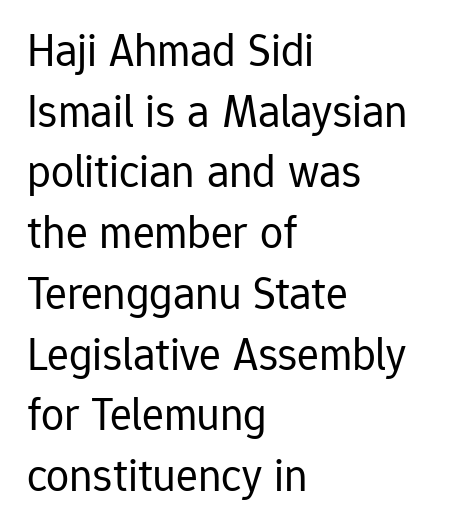
Q: Is the text bold? A: No.
Q: Is the text italic (slanted)? A: No, it is upright.
Q: Is the typeface a serif or a sans-serif typeface? A: Sans-serif.
Q: Is the text underlined? A: No.
Q: How is the paragraph aligned? A: Left-aligned.
Q: Is the spacing between letters normal or unusually wide? A: Normal.
Q: Is the spacing between lines tight, normal or loose? A: Normal.
Q: Width (condensed, normal, or wide)? A: Normal.
Q: Stroke contrast? A: Low.
Q: x-height? A: Medium.
Q: Monospaced? A: No.
